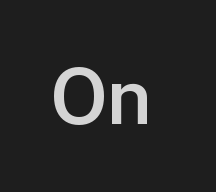
Q: Is the text bold? A: Semi-bold.
Q: Is the text italic (slanted)? A: No, it is upright.
Q: Is the typeface a serif or a sans-serif typeface? A: Sans-serif.
Q: Is the text underlined? A: No.
Q: Is the spacing between letters normal or unusually wide? A: Normal.
Q: Width (condensed, normal, or wide)? A: Normal.
Q: Stroke contrast? A: Low.
Q: x-height? A: Medium.
Q: Monospaced? A: No.
